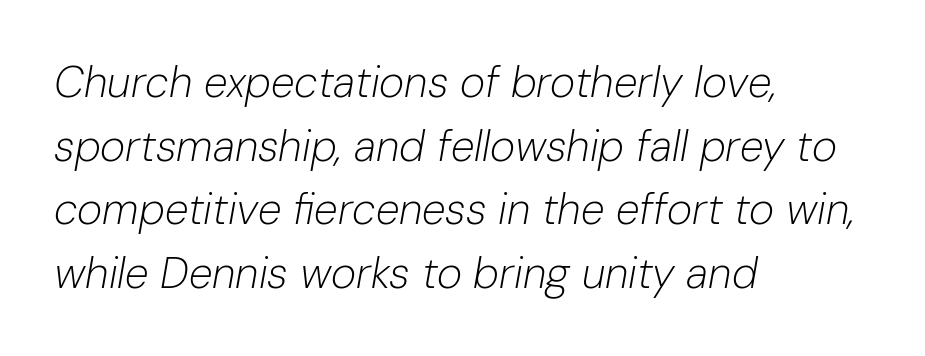
The image shows 43 px light type, italic (leaning right); set left-aligned, normal line spacing (1.48x), normal letter spacing, not underlined; low stroke contrast and a medium x-height.
